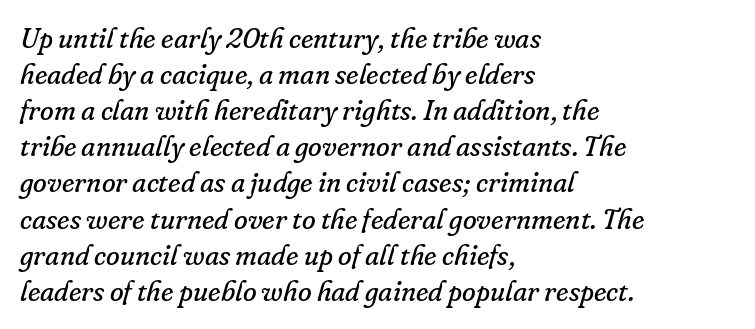
The image shows 28 px regular-weight serif type, italic (leaning right); set left-aligned, normal line spacing (1.29x), normal letter spacing, not underlined; low stroke contrast and a small x-height.
